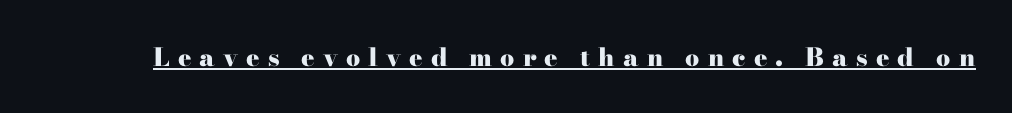
Q: Is the text bold? A: Yes.
Q: Is the text italic (slanted)? A: No, it is upright.
Q: Is the text underlined? A: Yes.
Q: Is the spacing between letters normal or unusually wide? A: Unusually wide.
